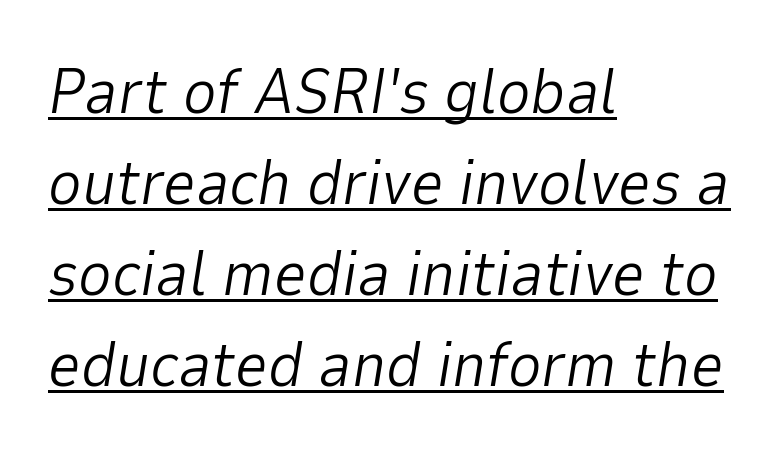
Q: Is the text bold? A: No.
Q: Is the text italic (slanted)? A: Yes, it leans right by about 9 degrees.
Q: Is the text underlined? A: Yes.
Q: How is the paragraph aligned? A: Left-aligned.
Q: Is the spacing between letters normal or unusually wide? A: Normal.
Q: Is the spacing between lines tight, normal or loose? A: Normal.
Q: Width (condensed, normal, or wide)? A: Normal.
Q: Stroke contrast? A: Low.
Q: x-height? A: Medium.
Q: Monospaced? A: No.
